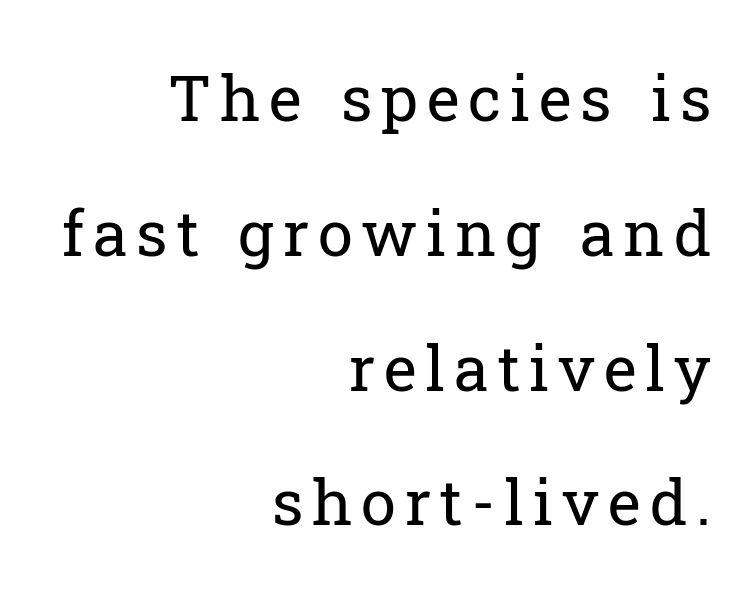
Q: Is the text bold? A: No.
Q: Is the text italic (slanted)? A: No, it is upright.
Q: Is the typeface a serif or a sans-serif typeface? A: Serif.
Q: Is the text underlined? A: No.
Q: How is the paragraph aligned? A: Right-aligned.
Q: Is the spacing between lines tight, normal or loose? A: Loose.
Q: Width (condensed, normal, or wide)? A: Normal.
Q: Stroke contrast? A: Low.
Q: x-height? A: Medium.
Q: Monospaced? A: No.
